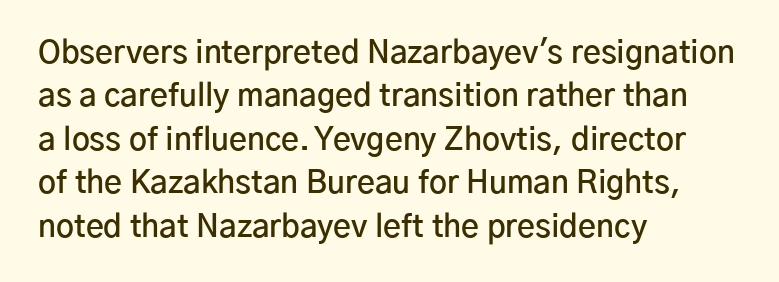
{"serif": "no", "italic": "no", "bold": "semi", "weight": "semibold", "width": "normal", "stroke_contrast": "low", "x_height": "medium", "monospaced": "no", "underline": "no", "align": "left", "line_spacing": "normal", "line_spacing_ratio": 1.4, "letter_spacing": "normal", "letter_spacing_em": 0.0, "glyph_px": 31}
